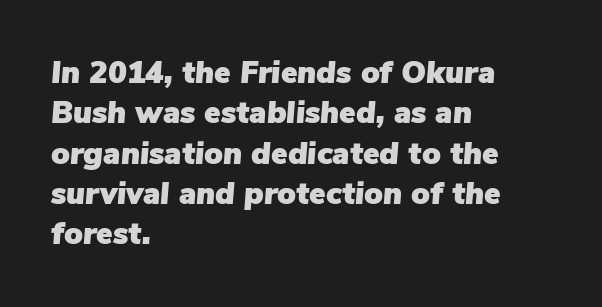
The image shows 31 px text type, italic (leaning right); set left-aligned, normal line spacing (1.3x), normal letter spacing, not underlined; low stroke contrast and a medium x-height.
